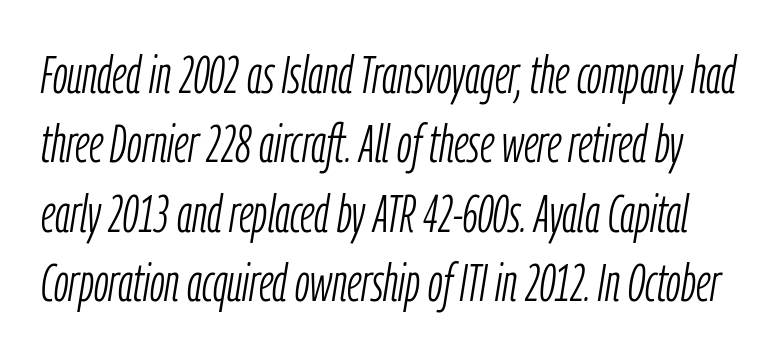
The image shows 53 px light, condensed type, italic (leaning right); set normal line spacing (1.31x), normal letter spacing, not underlined; low stroke contrast and a medium x-height.
